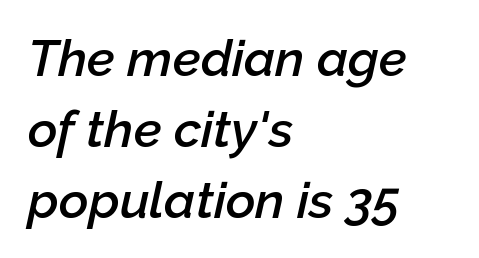
Q: Is the text bold? A: Semi-bold.
Q: Is the text italic (slanted)? A: Yes, it leans right by about 12 degrees.
Q: Is the text underlined? A: No.
Q: How is the paragraph aligned? A: Left-aligned.
Q: Is the spacing between letters normal or unusually wide? A: Normal.
Q: Is the spacing between lines tight, normal or loose? A: Normal.
Q: Width (condensed, normal, or wide)? A: Normal.
Q: Stroke contrast? A: Low.
Q: x-height? A: Medium.
Q: Monospaced? A: No.
